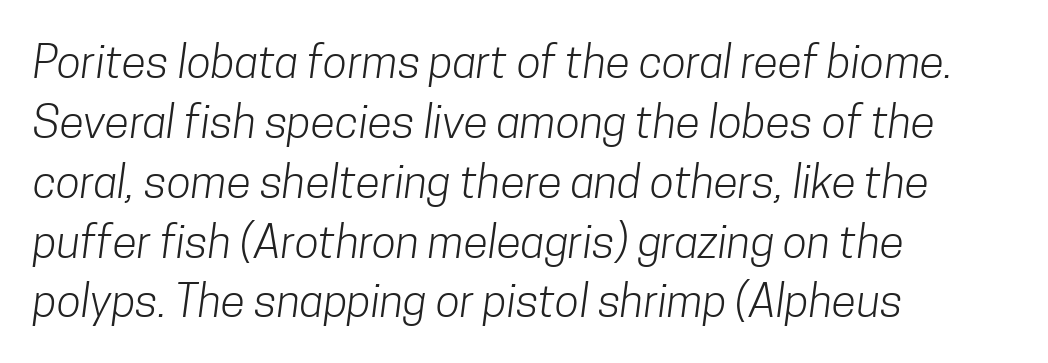
Short and long lines alike share a common starting point at left. The space beneath each line is pristine and unruled. Compared with a typical body face, this is equally light or lighter still. Do the characters align in a grid? No, the font is proportional. This sample uses plain, unmodified letter spacing.
